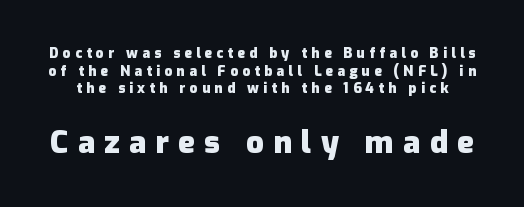
{"serif": "no", "italic": "no", "bold": "yes", "weight": "heavy", "width": "normal", "stroke_contrast": "low", "x_height": "medium", "monospaced": "no", "underline": "no", "line_spacing": "normal", "line_spacing_ratio": 1.26, "letter_spacing": "wide", "letter_spacing_em": 0.3, "larger_block": "second", "size_ratio": 2.21, "glyph_px": 31}
